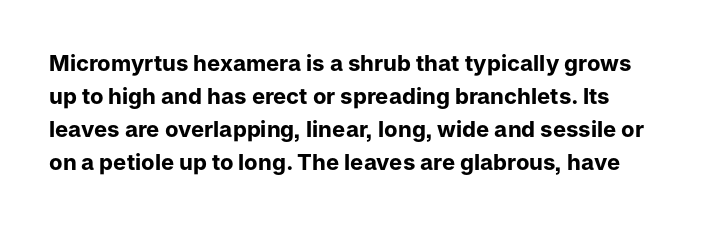
The passage shown has conventional tracking throughout. The letters stand upright; this is a roman face. Beneath every word, the page is bare. In terms of weight, the rendering is a true, heavy bold. The vertical gap from one line to the next is medium.
